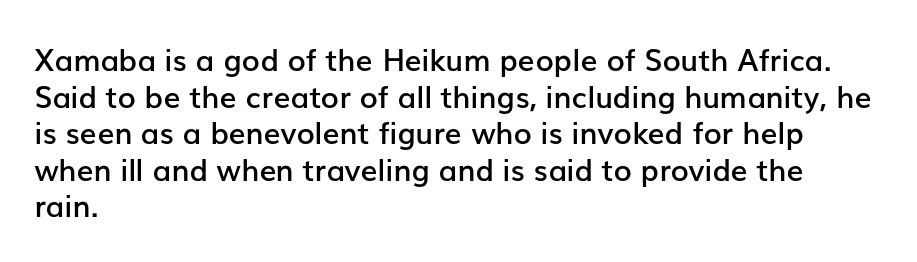
{"serif": "no", "italic": "no", "bold": "semi", "weight": "semibold", "width": "normal", "stroke_contrast": "low", "x_height": "medium", "monospaced": "no", "underline": "no", "align": "left", "line_spacing_ratio": 1.22, "letter_spacing": "normal", "letter_spacing_em": 0.0, "glyph_px": 30}
